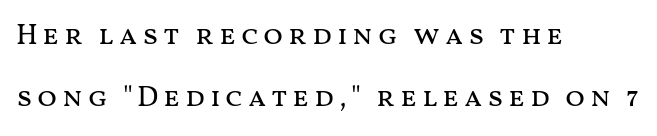
A roman cut, with each character standing at attention. Vertical stems look standard width or narrower in stroke. Every row of glyphs begins at an identical x-position on the left. Letters rest on an invisible, unmarked baseline.
